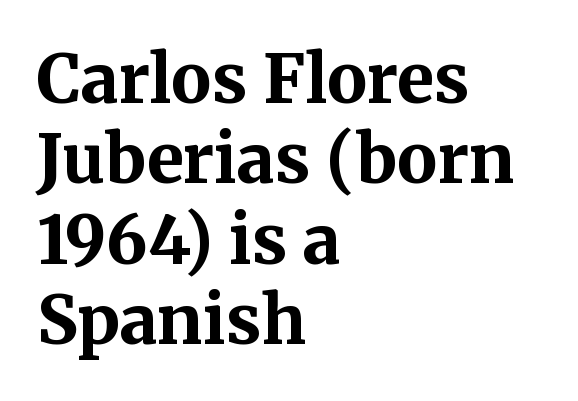
You could not count columns in this text — the font is proportionally spaced. The face used here is rendered with its standard letterfit. I'd call this a serif setting — the letters wear small feet. Strong, thick strokes mark this as bold type. Does the lettering tilt? It doesn't — this is upright.
